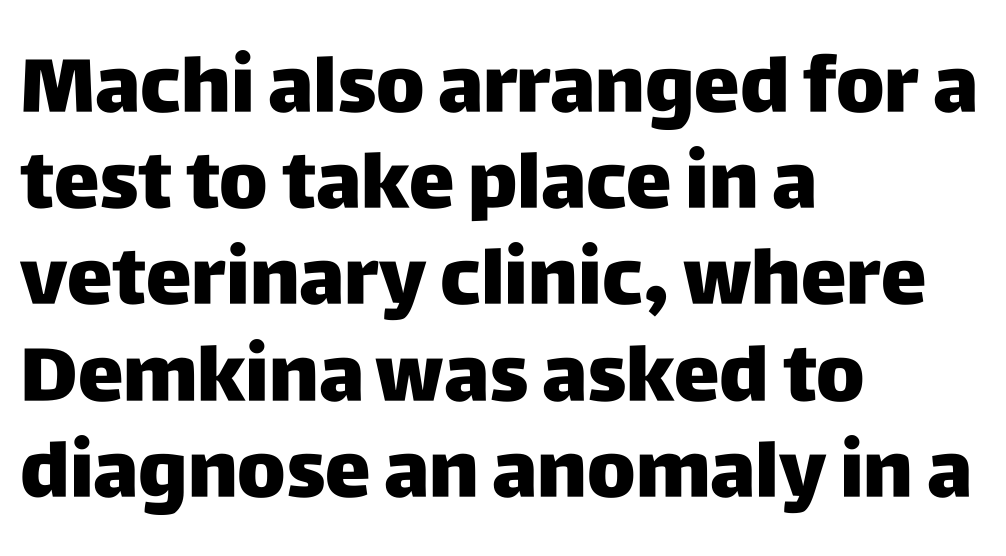
Line beginnings align vertically; line endings do not. Each letter keeps its own natural width here, so spacing adapts to shape. You can tell it's not italic because the verticals are truly vertical. Has an underline been added? It has not.
